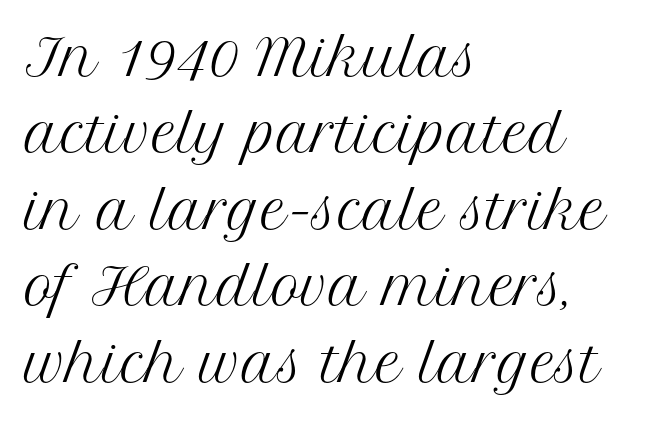
{"serif": "yes", "bold": "no", "weight": "regular", "width": "normal", "stroke_contrast": "medium", "x_height": "medium", "monospaced": "no", "underline": "no", "align": "left", "line_spacing": "normal", "line_spacing_ratio": 1.53, "letter_spacing": "normal", "letter_spacing_em": 0.0, "glyph_px": 50}
